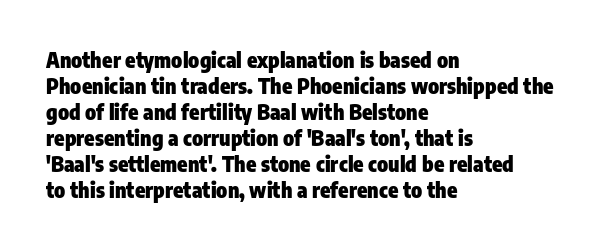
Q: Is the text bold? A: Yes.
Q: Is the text italic (slanted)? A: No, it is upright.
Q: Is the text underlined? A: No.
Q: How is the paragraph aligned? A: Left-aligned.
Q: Is the spacing between letters normal or unusually wide? A: Normal.
